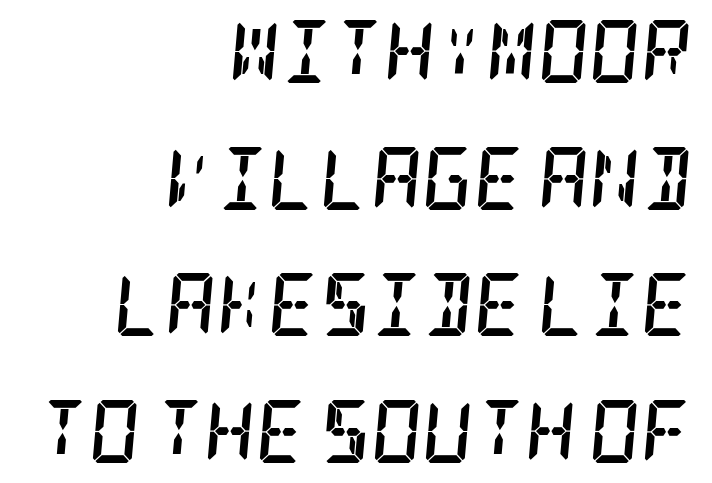
The image shows 63 px semibold, condensed serif type, italic (leaning right); set right-aligned, loose line spacing (2.01x), normal letter spacing, not underlined; low stroke contrast and a large x-height.
